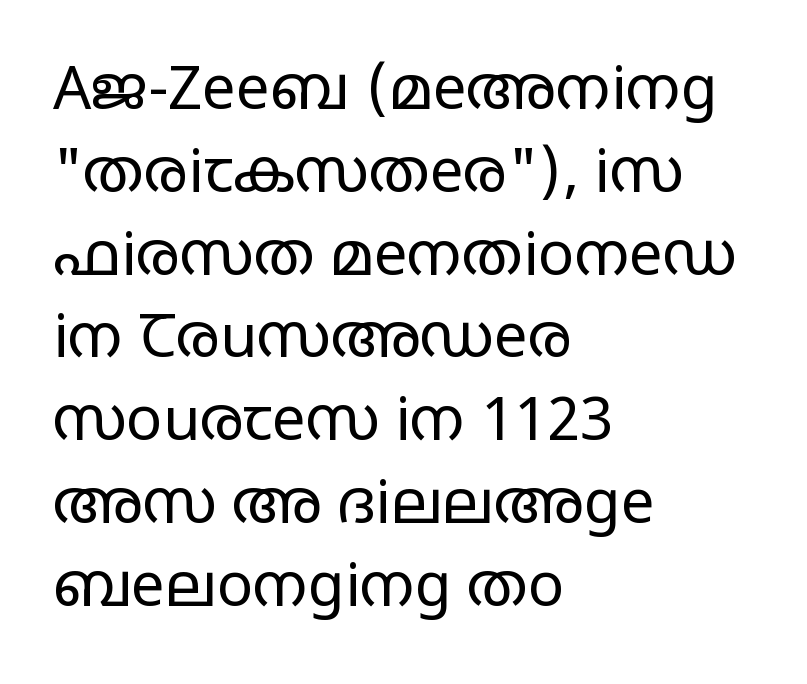
{"serif": "no", "italic": "no", "bold": "no", "weight": "regular", "width": "wide", "stroke_contrast": "low", "x_height": "large", "monospaced": "no", "underline": "no", "align": "left", "line_spacing": "normal", "line_spacing_ratio": 1.38, "letter_spacing": "normal", "letter_spacing_em": 0.0, "glyph_px": 60}
